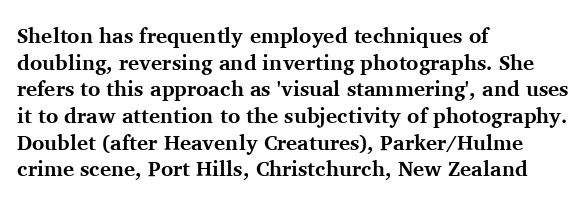
{"italic": "no", "bold": "yes", "underline": "no", "align": "left", "line_spacing": "normal", "line_spacing_ratio": 1.27, "letter_spacing": "normal", "letter_spacing_em": 0.0, "glyph_px": 21}
